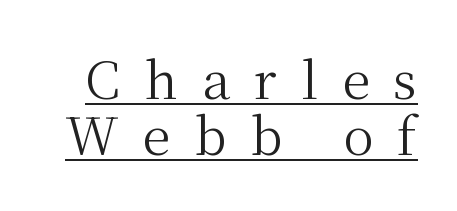
How are the letters spaced? Widely, with obvious added tracking. A typesetter would label this face a serif. Tightly led — the rows are bunched. Is this a fixed-width face? No — the glyphs have proportional, varying widths. Unbolded letterforms with no extra heft.
